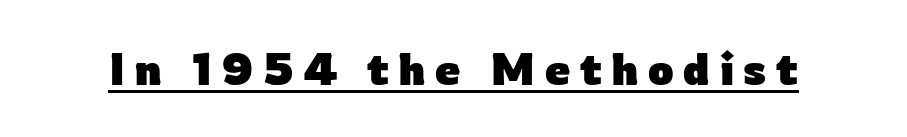
The image shows 45 px heavy sans-serif type, upright; set unusually wide letter spacing (+0.21 em), underlined; low stroke contrast and a medium x-height.
